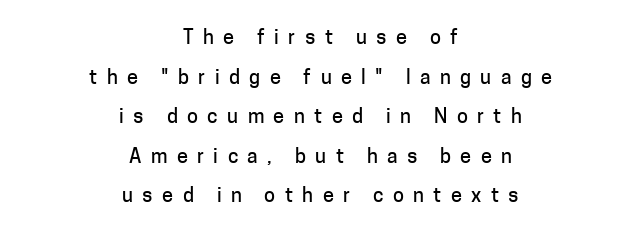
{"italic": "no", "underline": "no", "align": "center", "line_spacing": "loose", "line_spacing_ratio": 1.98, "letter_spacing": "wide", "letter_spacing_em": 0.47, "glyph_px": 20}
